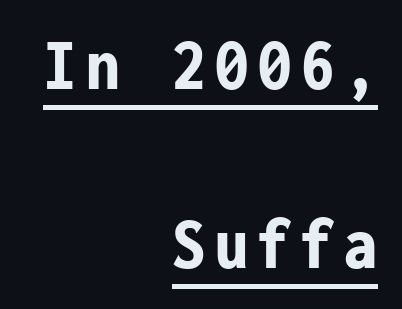
This sample uses a sans-serif face. The letters march in equal steps, a hallmark of fixed-pitch type. Airy leading. The strokes are fattened all the way to bold.
